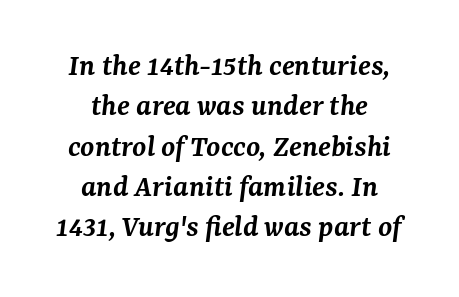
Q: Is the text bold? A: Semi-bold.
Q: Is the text italic (slanted)? A: Yes, it leans right by about 7 degrees.
Q: Is the typeface a serif or a sans-serif typeface? A: Serif.
Q: Is the text underlined? A: No.
Q: How is the paragraph aligned? A: Centered.
Q: Is the spacing between letters normal or unusually wide? A: Normal.
Q: Is the spacing between lines tight, normal or loose? A: Normal.
Q: Width (condensed, normal, or wide)? A: Normal.
Q: Stroke contrast? A: Medium.
Q: x-height? A: Medium.
Q: Monospaced? A: No.
